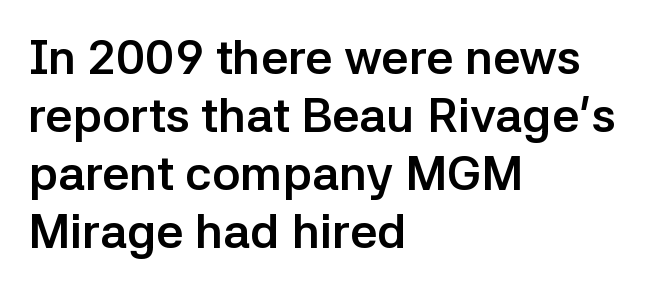
{"serif": "no", "italic": "no", "bold": "yes", "weight": "semibold", "width": "normal", "stroke_contrast": "low", "x_height": "medium", "monospaced": "no", "underline": "no", "align": "left", "line_spacing_ratio": 1.21, "letter_spacing": "normal", "letter_spacing_em": 0.0, "glyph_px": 48}
